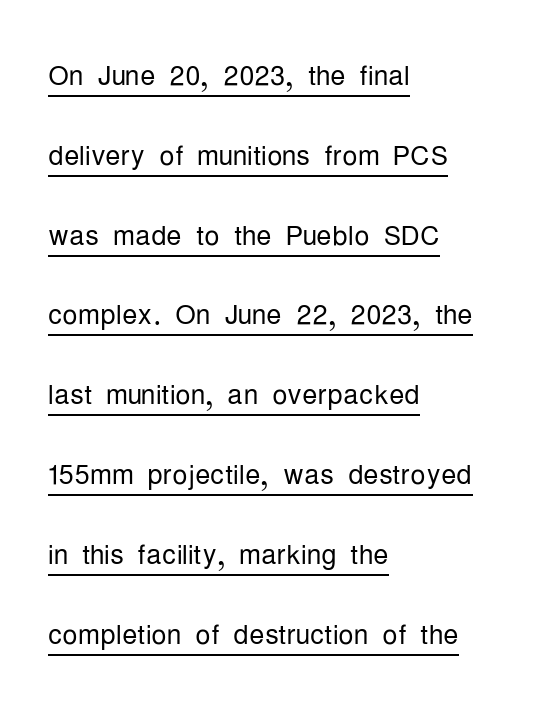
The image shows 38 px light, condensed sans-serif type, upright; set left-aligned, loose line spacing (2.1x), normal letter spacing, underlined; low stroke contrast and a medium x-height.
